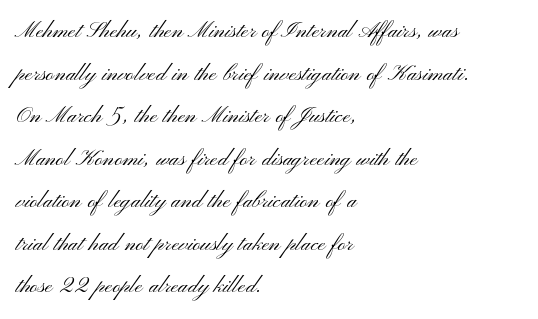
{"serif": "no", "bold": "no", "weight": "light", "width": "wide", "stroke_contrast": "medium", "x_height": "small", "monospaced": "no", "underline": "no", "align": "left", "line_spacing": "normal", "line_spacing_ratio": 1.52, "letter_spacing": "normal", "letter_spacing_em": 0.0, "glyph_px": 28}
